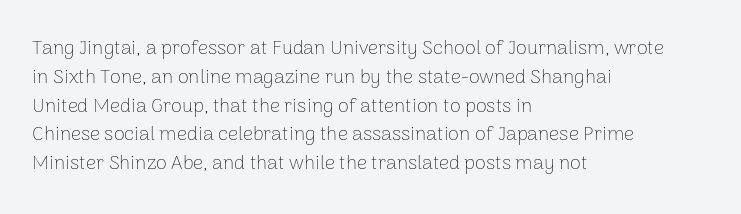
{"italic": "no", "bold": "no", "underline": "no", "align": "left", "line_spacing": "normal", "line_spacing_ratio": 1.44, "letter_spacing": "normal", "letter_spacing_em": 0.0, "glyph_px": 20}
